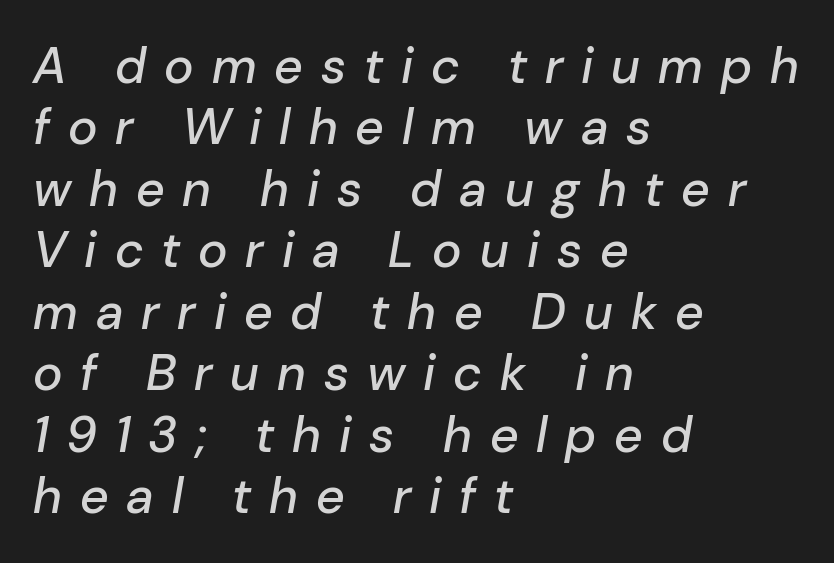
The image shows 50 px text type, italic (leaning right); set left-aligned, line spacing 1.23x, unusually wide letter spacing (+0.36 em), not underlined; low stroke contrast and a medium x-height.
